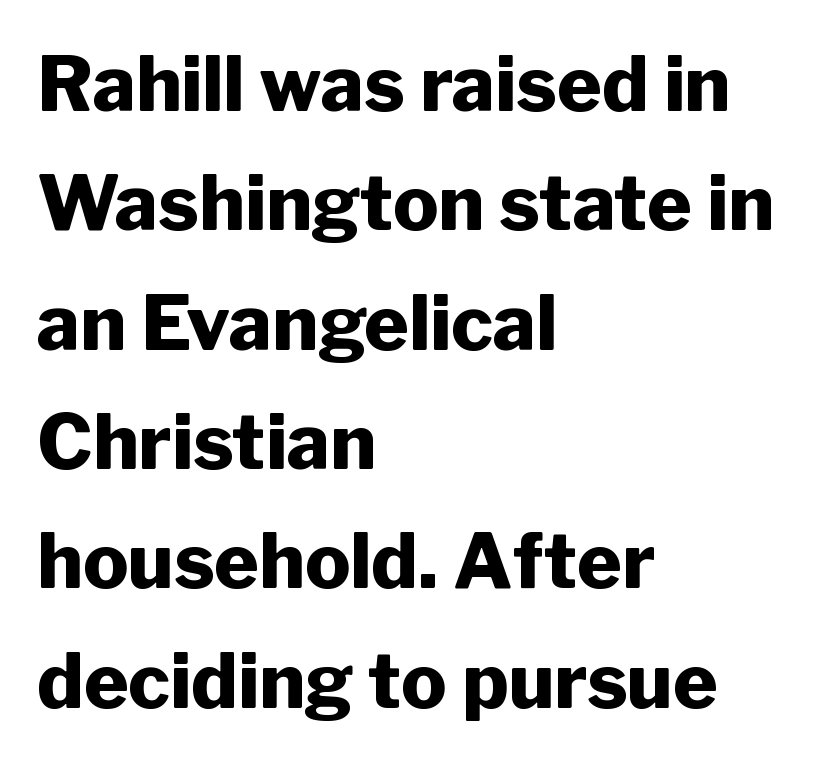
The image shows 76 px heavy sans-serif type, upright; set left-aligned, normal line spacing (1.57x), normal letter spacing, not underlined; low stroke contrast and a medium x-height.
